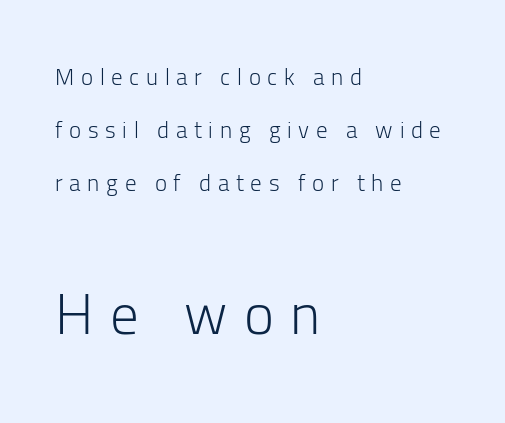
{"serif": "no", "italic": "no", "bold": "no", "weight": "light", "width": "normal", "stroke_contrast": "low", "x_height": "medium", "monospaced": "no", "underline": "no", "align": "left", "line_spacing": "loose", "line_spacing_ratio": 2.3, "letter_spacing": "wide", "letter_spacing_em": 0.29, "larger_block": "second", "size_ratio": 2.48, "glyph_px": 57}
